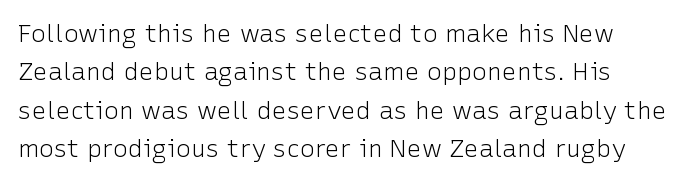
{"italic": "no", "bold": "no", "underline": "no", "line_spacing": "normal", "line_spacing_ratio": 1.54, "letter_spacing": "normal", "letter_spacing_em": 0.0, "glyph_px": 25}
